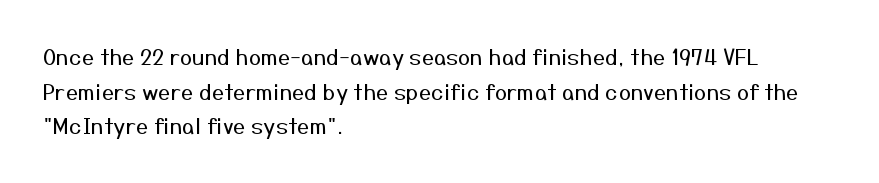
{"italic": "no", "bold": "no", "underline": "no", "align": "left", "line_spacing": "normal", "line_spacing_ratio": 1.57, "letter_spacing": "normal", "letter_spacing_em": 0.0, "glyph_px": 22}
